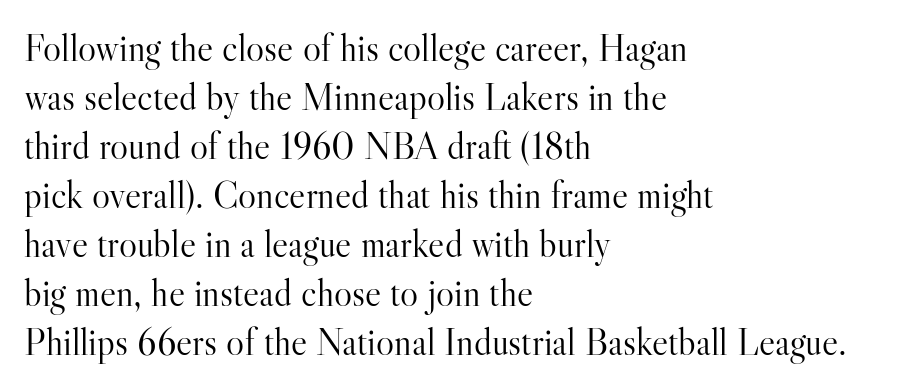
The image shows 38 px light serif type, upright; set left-aligned, normal line spacing (1.29x), normal letter spacing, not underlined; high stroke contrast and a small x-height.
